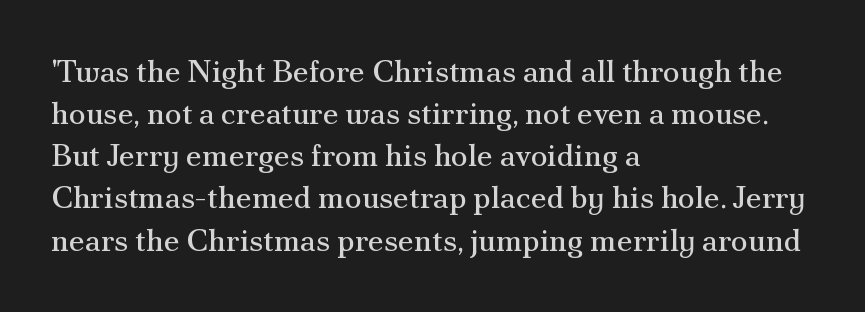
The image shows 31 px regular-weight serif type, upright; set left-aligned, normal line spacing (1.36x), normal letter spacing, not underlined; medium stroke contrast and a small x-height.
